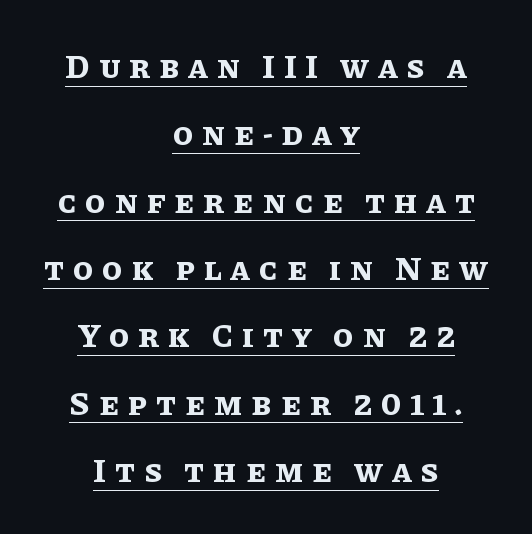
Q: Is the text bold? A: Yes.
Q: Is the text italic (slanted)? A: No, it is upright.
Q: Is the text underlined? A: Yes.
Q: How is the paragraph aligned? A: Centered.
Q: Is the spacing between letters normal or unusually wide? A: Unusually wide.
Q: Is the spacing between lines tight, normal or loose? A: Loose.
Q: Width (condensed, normal, or wide)? A: Normal.
Q: Stroke contrast? A: Low.
Q: x-height? A: Large.
Q: Monospaced? A: No.
